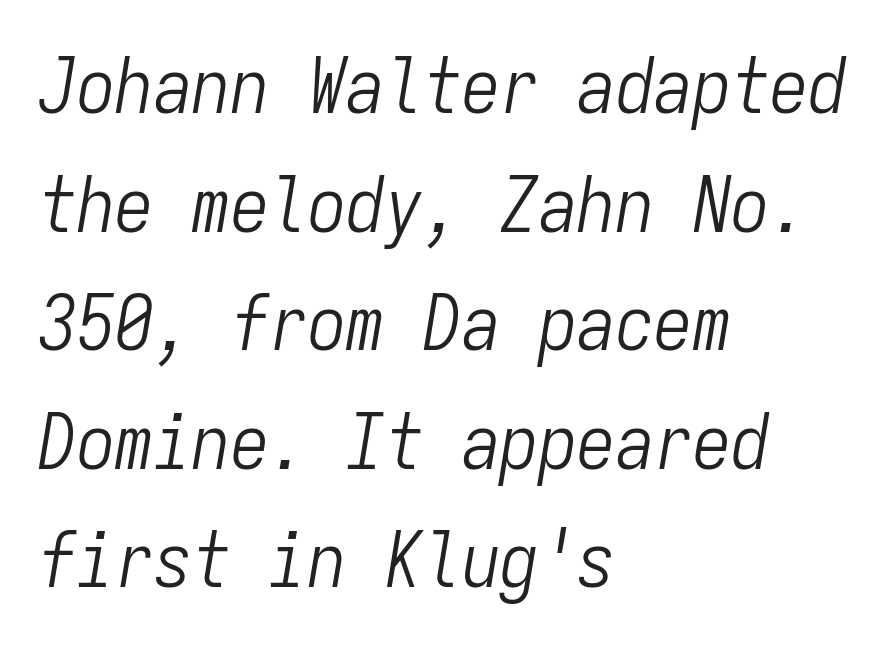
Every character sits at an angle, as italics do. These lines are rendered in a fixed-pitch font. The designer left line spacing at the default. If you drew a ruler down the left edge, every line would touch it. Weight class: somewhere from thin through regular.
